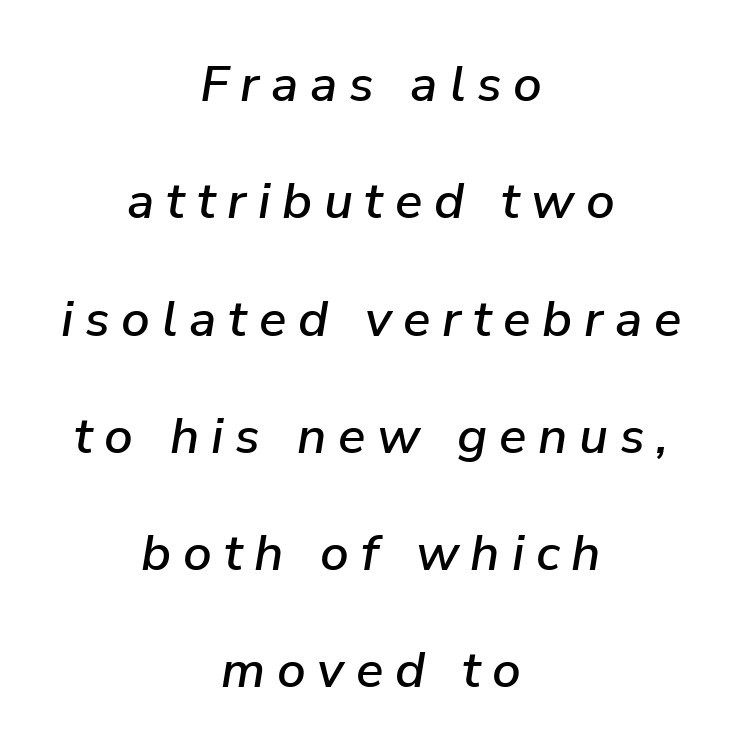
The image shows 51 px text type, italic (leaning right); set centered, loose line spacing (2.3x), unusually wide letter spacing (+0.23 em), not underlined; low stroke contrast and a medium x-height.
